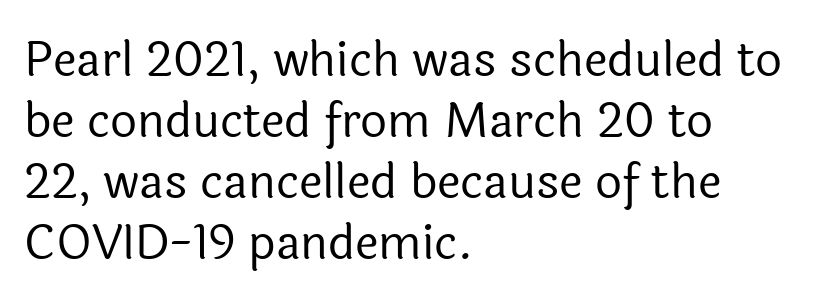
The face looks like a standard text weight, possibly lighter. A clean baseline with only descenders dipping below it. If you measured baseline to baseline, you'd find a middling distance. Unlike italic type, these characters show no tilt at all. Left-aligned paragraph, ragged on the right.
